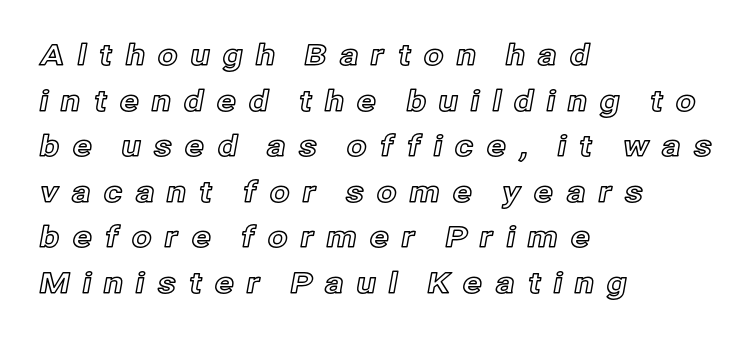
The image shows 29 px text type; set left-aligned, normal line spacing (1.57x), unusually wide letter spacing (+0.42 em), not underlined; a medium x-height.
